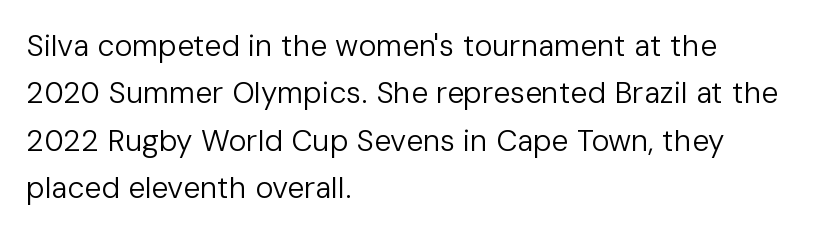
The image shows 30 px regular-weight sans-serif type, upright; set left-aligned, normal line spacing (1.58x), normal letter spacing, not underlined; low stroke contrast and a medium x-height.
